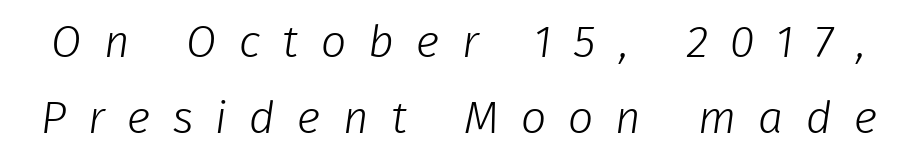
Compared with typical body copy, the letter spacing here is much looser. The rendering shows plain stroke endings on the letterforms — a sans-serif design. Leading matches the norm, producing a regular column. Stroke mass is kept to a normal reading level or below. Letters rest on an invisible, unmarked baseline. Note the varied advance widths — an 'i' is clearly narrower than an 'm'.
